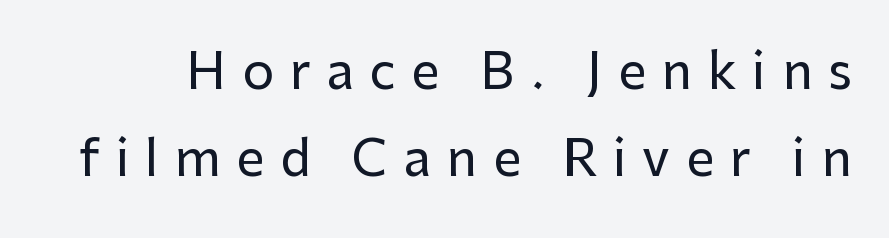
The face used here is a sans, in the tradition of grotesques and geometrics. Tall strokes in this sample are plumb rather than angled. These lines have a slow, spaced-out rhythm from letter to letter. Letters rest on an invisible, unmarked baseline.
